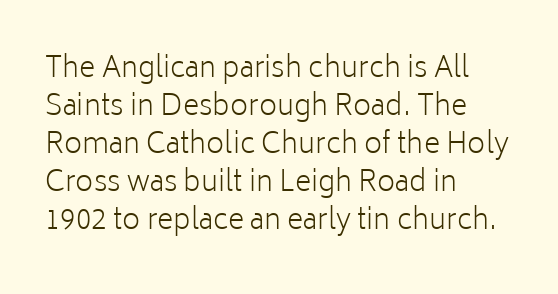
{"serif": "no", "italic": "no", "bold": "no", "weight": "light", "width": "normal", "stroke_contrast": "low", "x_height": "medium", "monospaced": "no", "underline": "no", "align": "left", "line_spacing": "normal", "line_spacing_ratio": 1.36, "letter_spacing": "normal", "letter_spacing_em": 0.0, "glyph_px": 28}
